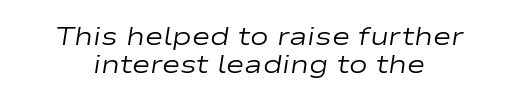
The font sits on the lighter half of the weight spectrum, regular included. Interline gaps are noticeably narrow in this sample. A typesetter would call this zero additional tracking. No word sits above an underline. It's the slanting kind of type.
